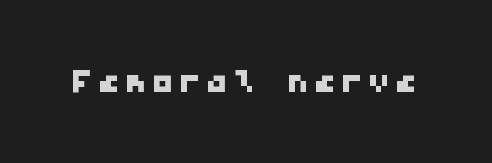
Q: Is the typeface a serif or a sans-serif typeface? A: Sans-serif.
Q: Is the text underlined? A: No.
Q: Width (condensed, normal, or wide)? A: Wide.
Q: Stroke contrast? A: Low.
Q: x-height? A: Medium.
Q: Monospaced? A: Yes.
